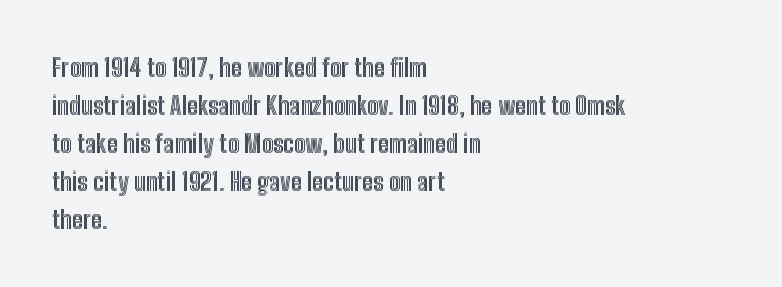
{"italic": "no", "underline": "no", "align": "left", "line_spacing": "normal", "line_spacing_ratio": 1.52, "letter_spacing": "normal", "letter_spacing_em": 0.0, "glyph_px": 25}
